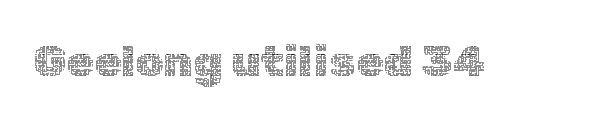
{"italic": "no", "bold": "no", "weight": "thin", "width": "normal", "x_height": "medium", "monospaced": "no", "underline": "no", "letter_spacing": "normal", "letter_spacing_em": 0.0, "glyph_px": 44}
